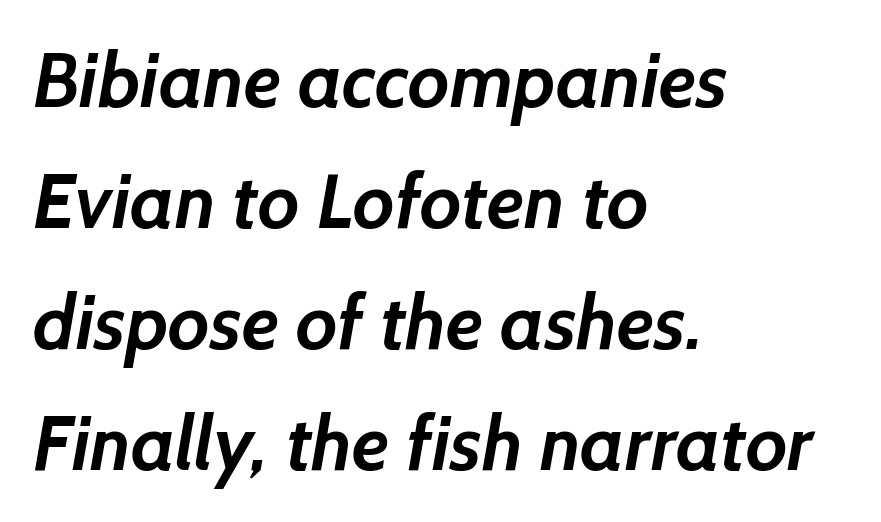
The strip under each line holds only bare page. Is the block centered? No — it sits flush against the left margin. As a designer I'd log this as weight 700, bold. Vertically, the passage feels balanced, rows spaced as you'd expect.
